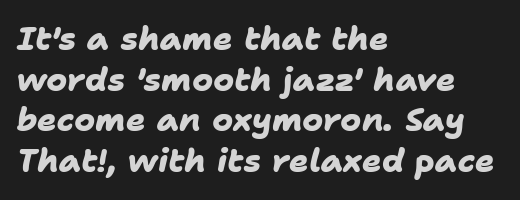
The image shows 32 px heavy sans-serif type; set left-aligned, normal line spacing (1.27x), normal letter spacing, not underlined; low stroke contrast and a medium x-height.
